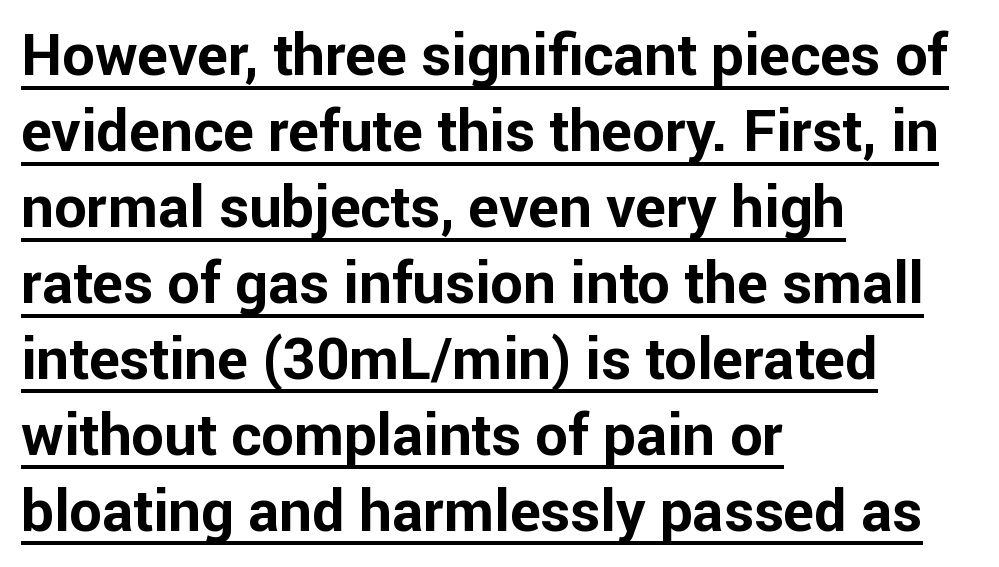
The image shows 58 px bold sans-serif type, upright; set left-aligned, normal line spacing (1.31x), normal letter spacing, underlined; low stroke contrast and a medium x-height.
